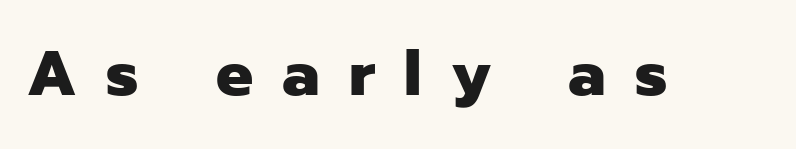
{"serif": "no", "italic": "no", "bold": "yes", "weight": "heavy", "width": "normal", "stroke_contrast": "low", "x_height": "medium", "monospaced": "no", "underline": "no", "letter_spacing": "wide", "letter_spacing_em": 0.47, "glyph_px": 62}
